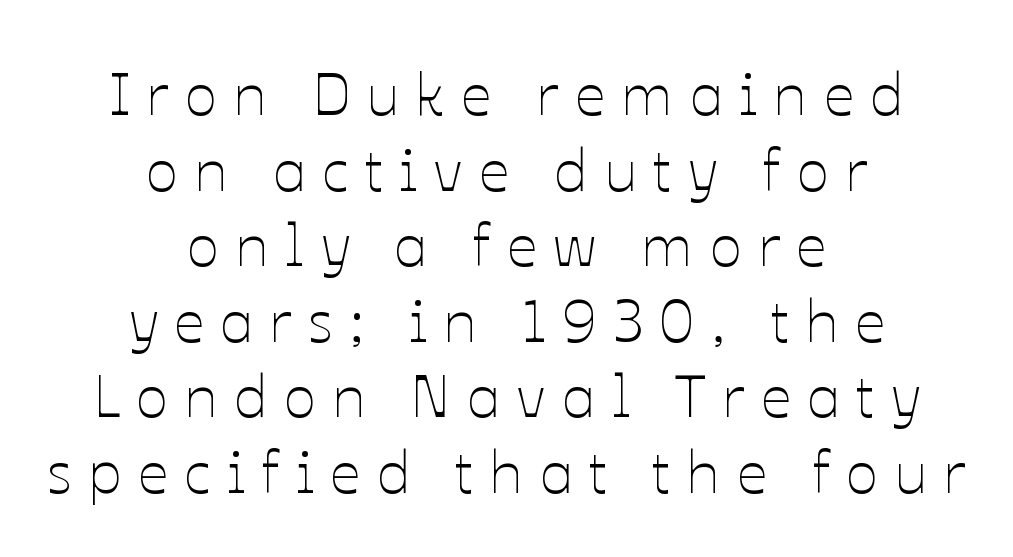
The axis of the letterforms is exactly vertical. Is this a fixed-width face? No — the glyphs have proportional, varying widths. Counters stay open thanks to moderate or lighter strokes. Beneath every word, the page is bare. Display-style spreading of the glyphs; the letterfit is very open. Students, observe: this is what conventionally led text looks like.
